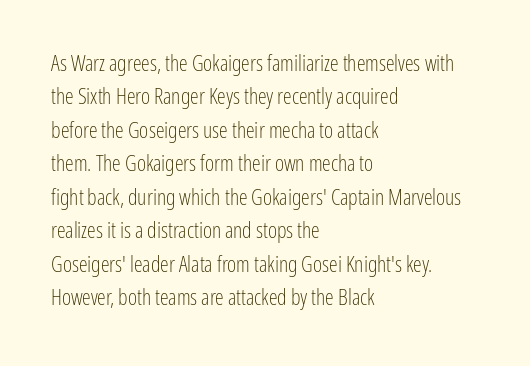
The image shows 22 px text type, upright; set left-aligned, normal line spacing (1.52x), normal letter spacing, not underlined.
